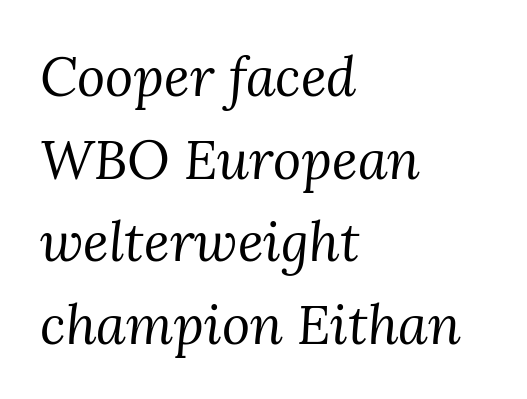
{"serif": "yes", "italic": "yes", "lean": "right", "slant_degrees": 3, "bold": "no", "weight": "regular", "width": "normal", "stroke_contrast": "medium", "x_height": "medium", "monospaced": "no", "underline": "no", "align": "left", "line_spacing": "normal", "line_spacing_ratio": 1.53, "letter_spacing": "normal", "letter_spacing_em": 0.0, "glyph_px": 54}
